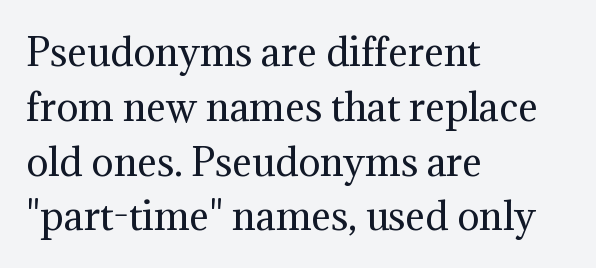
Q: Is the text bold? A: No.
Q: Is the text italic (slanted)? A: No, it is upright.
Q: Is the typeface a serif or a sans-serif typeface? A: Serif.
Q: Is the text underlined? A: No.
Q: How is the paragraph aligned? A: Left-aligned.
Q: Is the spacing between letters normal or unusually wide? A: Normal.
Q: Is the spacing between lines tight, normal or loose? A: Normal.
Q: Width (condensed, normal, or wide)? A: Normal.
Q: Stroke contrast? A: Medium.
Q: x-height? A: Medium.
Q: Monospaced? A: No.
